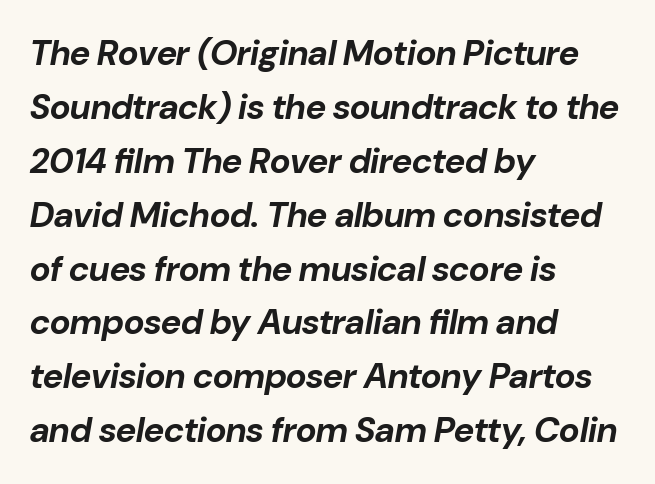
The image shows 35 px bold type, italic (leaning right); set left-aligned, normal line spacing (1.54x), normal letter spacing, not underlined; low stroke contrast and a medium x-height.
